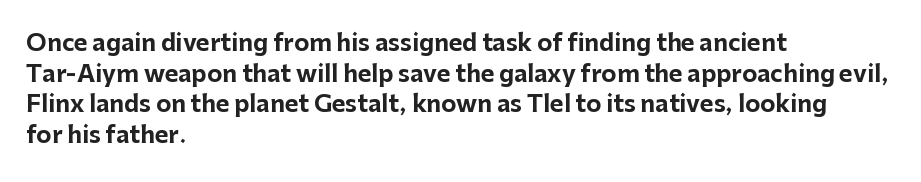
Q: Is the text bold? A: Yes.
Q: Is the text italic (slanted)? A: No, it is upright.
Q: Is the text underlined? A: No.
Q: How is the paragraph aligned? A: Left-aligned.
Q: Is the spacing between letters normal or unusually wide? A: Normal.
Q: Is the spacing between lines tight, normal or loose? A: Normal.
